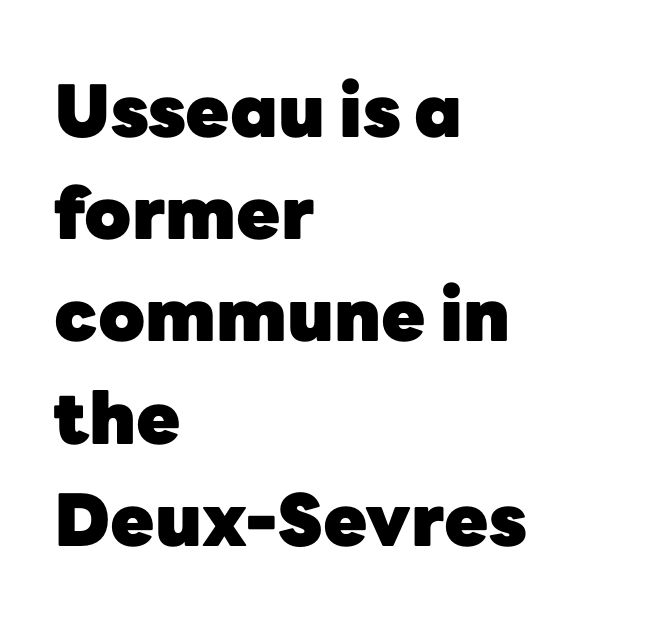
The image shows 72 px heavy sans-serif type, upright; set left-aligned, normal line spacing (1.42x), normal letter spacing, not underlined; low stroke contrast and a medium x-height.
